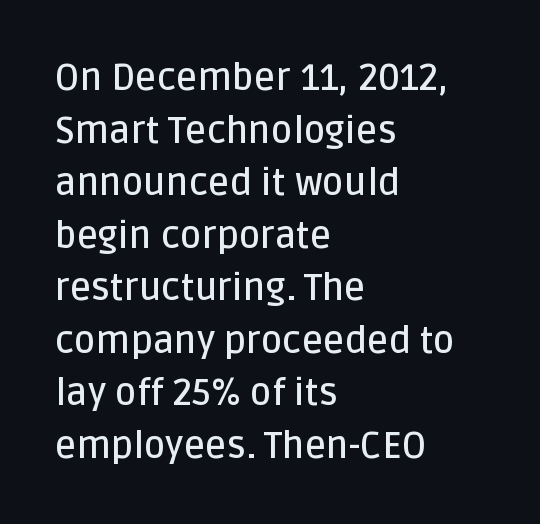
The image shows 37 px semibold sans-serif type, upright; set left-aligned, normal line spacing (1.42x), normal letter spacing, not underlined; low stroke contrast and a large x-height.
